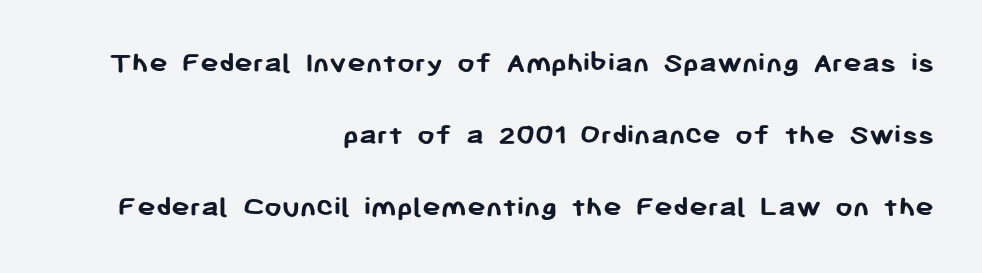
The image shows 31 px semibold sans-serif type, upright; set right-aligned, loose line spacing (2.33x), normal letter spacing, not underlined; low stroke contrast and a medium x-height.
